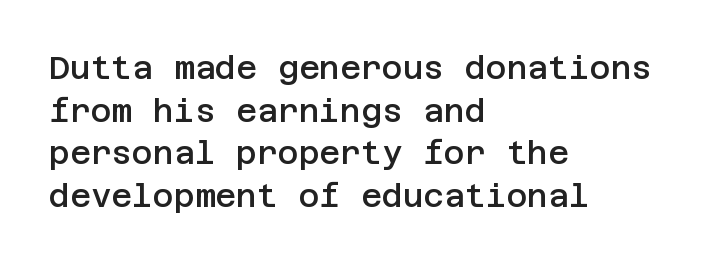
In terms of leading, this rendering sits right in the middle. These lines stack with their left ends in a neat column. Letterform terminals end flat and unadorned throughout the passage. No word sits above an underline.
